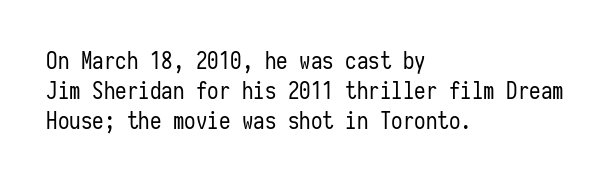
{"italic": "no", "bold": "no", "underline": "no", "align": "left", "line_spacing": "normal", "line_spacing_ratio": 1.31, "letter_spacing": "normal", "letter_spacing_em": 0.0, "glyph_px": 23}
